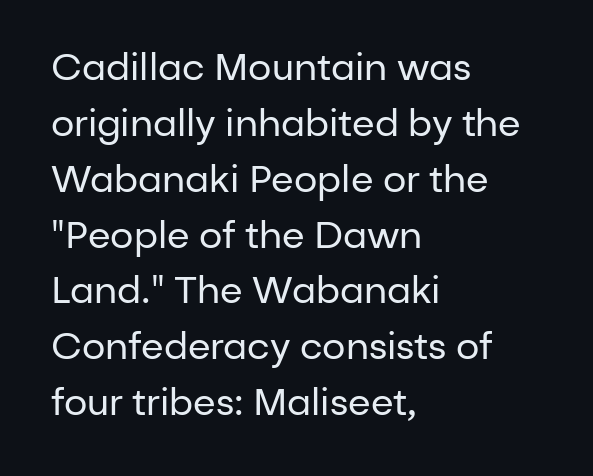
Q: Is the text bold? A: No.
Q: Is the text italic (slanted)? A: No, it is upright.
Q: Is the typeface a serif or a sans-serif typeface? A: Sans-serif.
Q: Is the text underlined? A: No.
Q: How is the paragraph aligned? A: Left-aligned.
Q: Is the spacing between letters normal or unusually wide? A: Normal.
Q: Is the spacing between lines tight, normal or loose? A: Normal.
Q: Width (condensed, normal, or wide)? A: Normal.
Q: Stroke contrast? A: Low.
Q: x-height? A: Medium.
Q: Monospaced? A: No.
